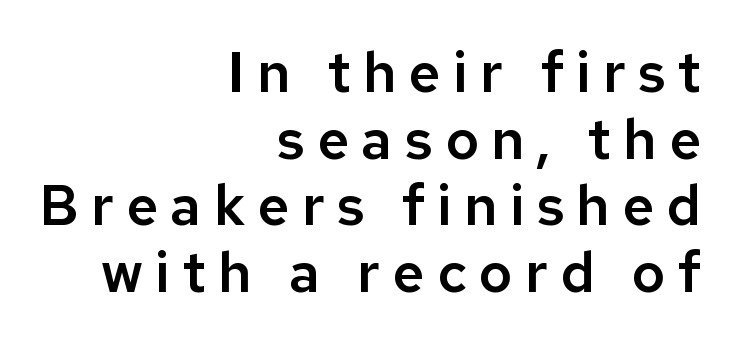
Q: Is the text italic (slanted)? A: No, it is upright.
Q: Is the typeface a serif or a sans-serif typeface? A: Sans-serif.
Q: Is the text underlined? A: No.
Q: How is the paragraph aligned? A: Right-aligned.
Q: Is the spacing between letters normal or unusually wide? A: Unusually wide.
Q: Width (condensed, normal, or wide)? A: Normal.
Q: Stroke contrast? A: Low.
Q: x-height? A: Medium.
Q: Monospaced? A: No.
